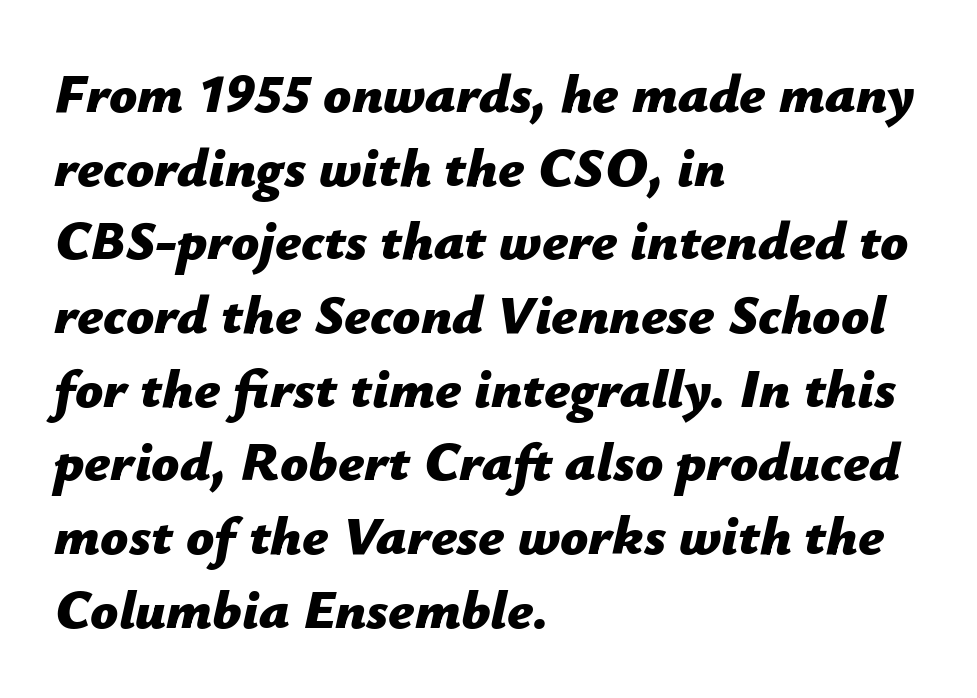
Quick note: interline space is typical. Glance below the letters and you will spot only blank space. Teacher's note: observe the even left margin — that is flush-left alignment. The horizontal fit of the characters is conventional and even. It's the slanting kind of type. Its strokes are broad and dark, the hallmark of bold type.
